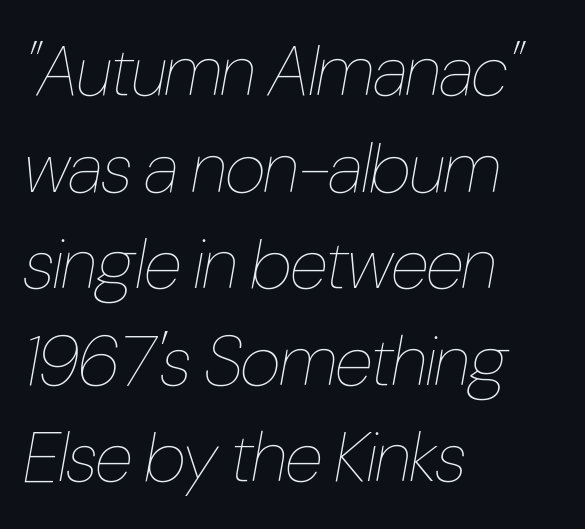
Summary of weight: not heavy and not bold. A typesetter would call this leading conventional body-copy spacing. A classic flush-left, rag-right setting is used for this passage. The face used here has a pronounced slope to its letters. Tracking value appears to be zero — textbook default spacing.
